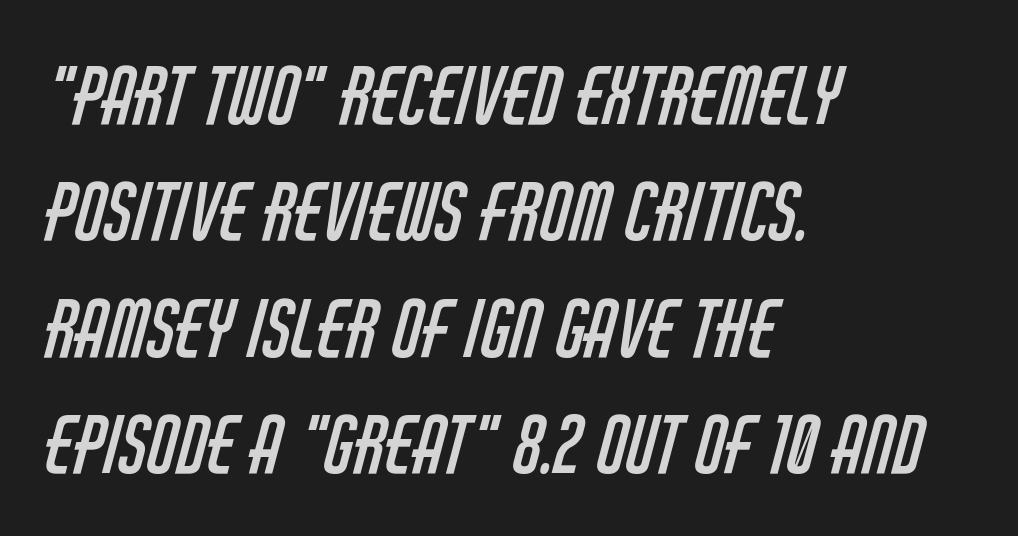
Q: Is the text bold? A: No.
Q: Is the typeface a serif or a sans-serif typeface? A: Sans-serif.
Q: Is the text underlined? A: No.
Q: How is the paragraph aligned? A: Left-aligned.
Q: Is the spacing between letters normal or unusually wide? A: Normal.
Q: Is the spacing between lines tight, normal or loose? A: Normal.
Q: Width (condensed, normal, or wide)? A: Condensed.
Q: Stroke contrast? A: Low.
Q: x-height? A: Large.
Q: Monospaced? A: No.
